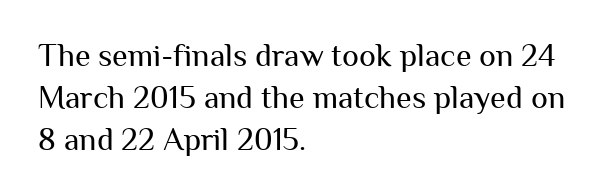
Q: Is the text bold? A: No.
Q: Is the text italic (slanted)? A: No, it is upright.
Q: Is the typeface a serif or a sans-serif typeface? A: Sans-serif.
Q: Is the text underlined? A: No.
Q: How is the paragraph aligned? A: Left-aligned.
Q: Is the spacing between letters normal or unusually wide? A: Normal.
Q: Is the spacing between lines tight, normal or loose? A: Normal.
Q: Width (condensed, normal, or wide)? A: Normal.
Q: Stroke contrast? A: Medium.
Q: x-height? A: Medium.
Q: Monospaced? A: No.
